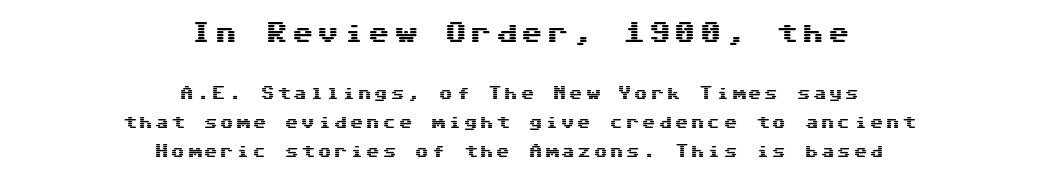
The image shows 22 px text type, upright; set centered, loose line spacing (2.09x), not underlined; the first (top) block is 1.57x larger.
